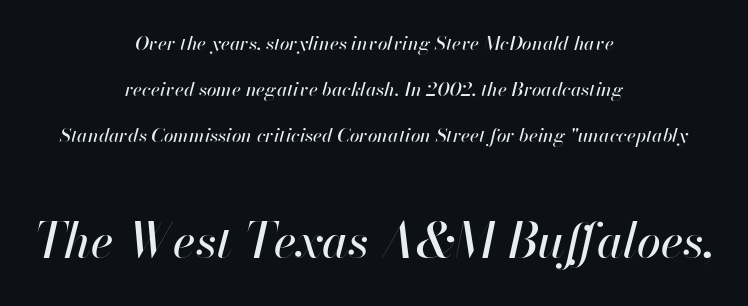
Q: Is the text italic (slanted)? A: Yes, it leans right by about 13 degrees.
Q: Is the text underlined? A: No.
Q: How is the paragraph aligned? A: Centered.
Q: Is the spacing between letters normal or unusually wide? A: Normal.
Q: Is the spacing between lines tight, normal or loose? A: Loose.
Q: Which block of text is set in a larger size, the first (top) or the second (bottom)? A: The second (bottom) one.
Q: Width (condensed, normal, or wide)? A: Normal.
Q: Stroke contrast? A: High.
Q: x-height? A: Small.
Q: Monospaced? A: No.
